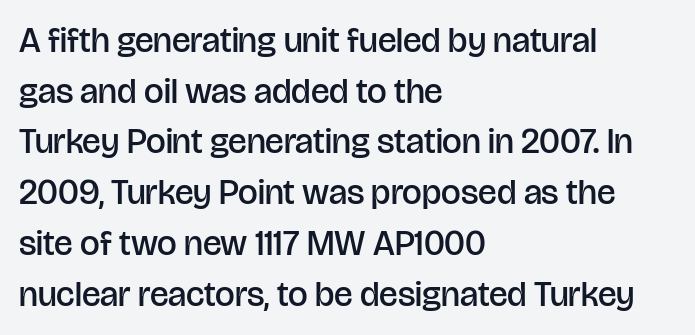
Regarding serifs, this sample does without them. Underlining? Definitely not there. Letter spacing: default. Each new line begins a customary step beneath the previous one. A typesetter would mark this as roman, not italic. How heavy is the stroke? Medium-heavy — a semibold, shy of bold.
